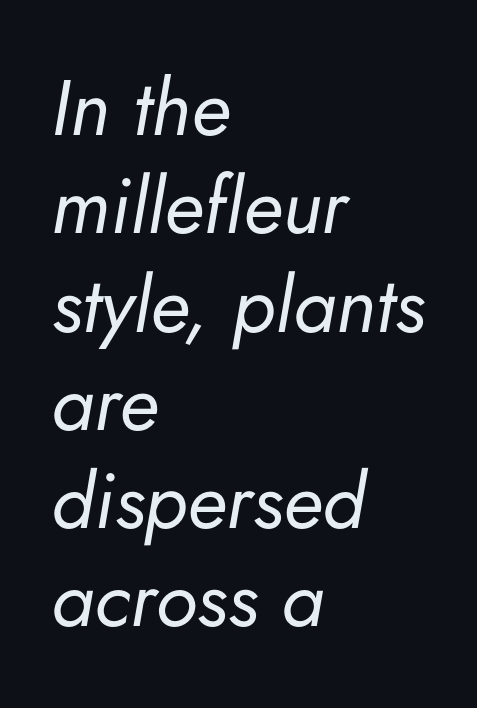
This rendering uses left alignment, leaving the right contour irregular. The axis of the letterforms is tilted away from vertical. The letters sit at their default tracking, neither squeezed nor spread. Is the stroke heavy? The answer is a plain regular-or-lighter.
